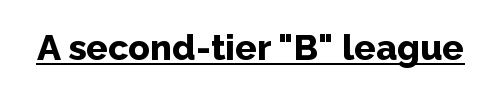
The sample's only ornament is a line tracing under the words. Regarding serifs, this sample does without them. Is the type bold? Yes — the strokes are clearly thick and heavy. The letterforms sit shoulder to shoulder at normal distance. Every character sits straight up, as roman type does.
